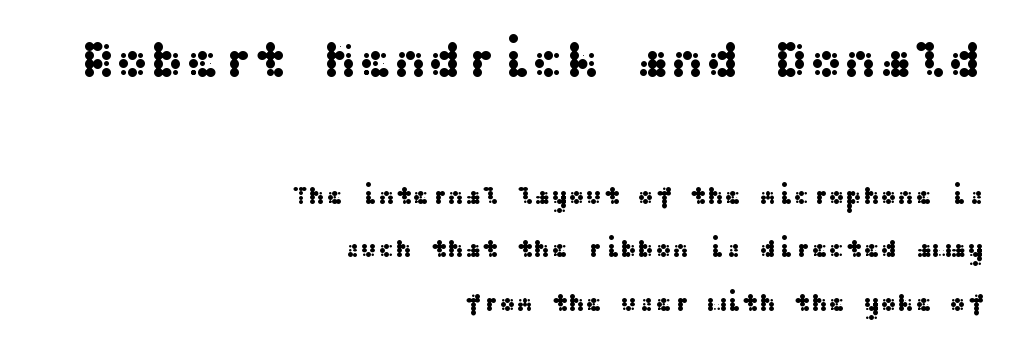
{"serif": "no", "italic": "no", "width": "wide", "stroke_contrast": "medium", "x_height": "medium", "underline": "no", "align": "right", "line_spacing": "loose", "line_spacing_ratio": 2.06, "letter_spacing": "normal", "letter_spacing_em": 0.0, "larger_block": "first", "size_ratio": 2.0, "glyph_px": 52}
